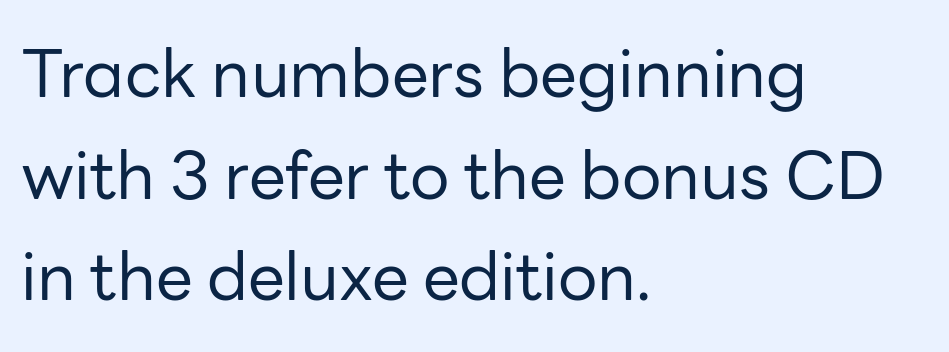
The image shows 66 px regular-weight sans-serif type, upright; set left-aligned, normal line spacing (1.54x), normal letter spacing, not underlined; low stroke contrast and a medium x-height.
